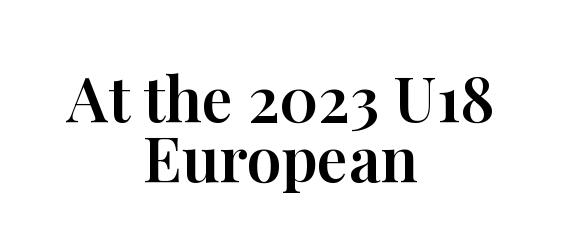
{"serif": "yes", "italic": "no", "width": "normal", "stroke_contrast": "high", "x_height": "medium", "monospaced": "no", "underline": "no", "align": "center", "line_spacing": "tight", "line_spacing_ratio": 0.96, "letter_spacing": "normal", "letter_spacing_em": 0.0, "glyph_px": 62}
